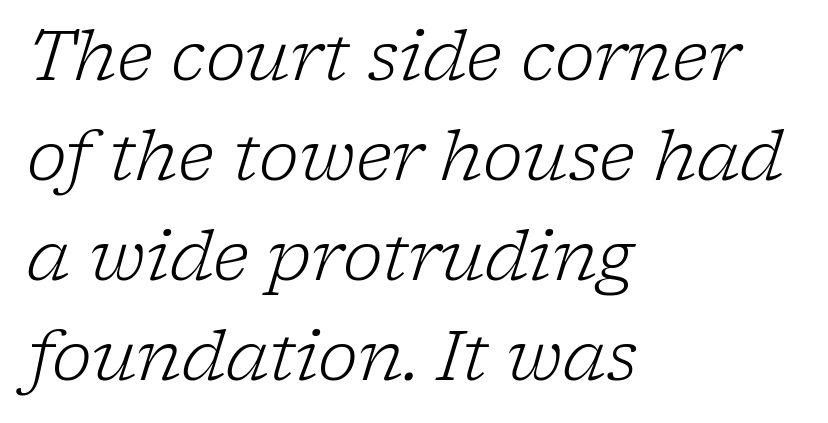
The image shows 68 px light serif type, italic (leaning right); set left-aligned, normal line spacing (1.47x), normal letter spacing, not underlined; low stroke contrast and a medium x-height.
